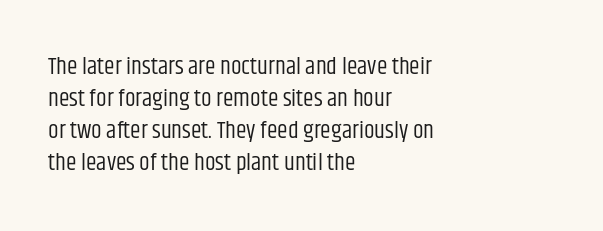
{"italic": "no", "bold": "no", "underline": "no", "align": "left", "line_spacing": "normal", "line_spacing_ratio": 1.34, "letter_spacing": "normal", "letter_spacing_em": 0.0, "glyph_px": 24}
